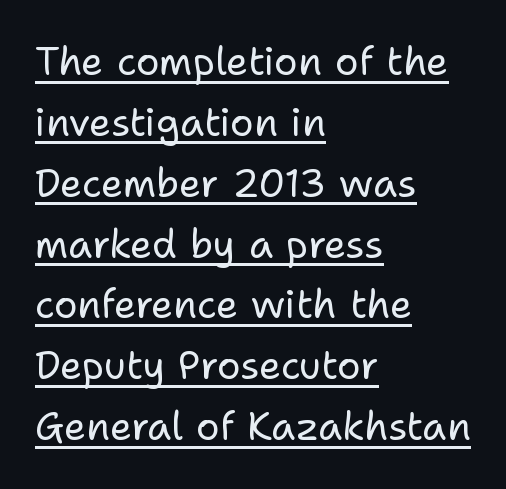
{"serif": "no", "italic": "no", "bold": "no", "weight": "regular", "width": "normal", "stroke_contrast": "low", "x_height": "medium", "monospaced": "no", "underline": "yes", "align": "left", "line_spacing": "normal", "line_spacing_ratio": 1.56, "letter_spacing": "normal", "letter_spacing_em": 0.0, "glyph_px": 39}
